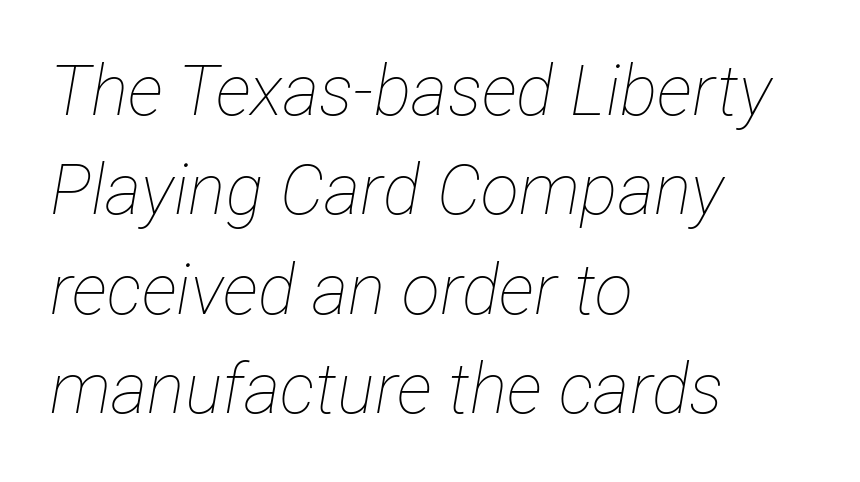
{"italic": "yes", "lean": "right", "slant_degrees": 12, "bold": "no", "weight": "thin", "width": "condensed", "stroke_contrast": "low", "x_height": "medium", "monospaced": "no", "underline": "no", "align": "left", "line_spacing": "normal", "line_spacing_ratio": 1.42, "letter_spacing": "normal", "letter_spacing_em": 0.0, "glyph_px": 70}
